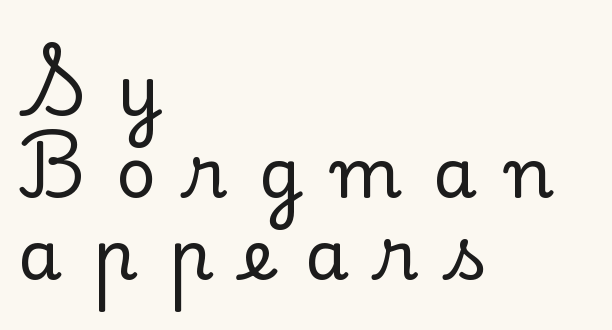
Someone cranked the tracking dial way up on this one. In terms of posture, this sample is upright. Do the characters align in a grid? No, the font is proportional. Caption: multi-line text, flush left, ragged right. Note: serifs present on the glyphs. The passage shown is not underscored anywhere.
